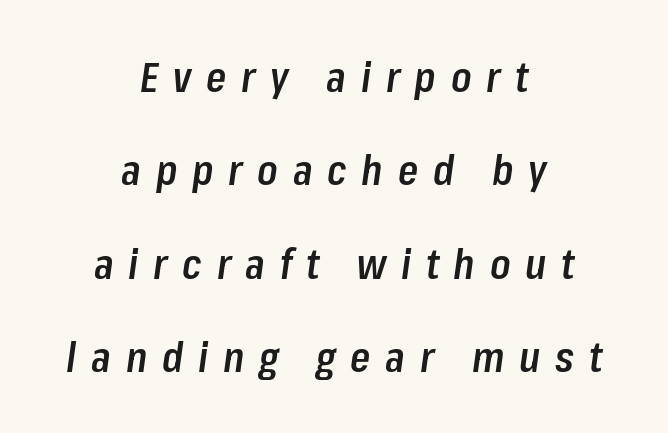
Q: Is the text bold? A: Semi-bold.
Q: Is the text italic (slanted)? A: Yes, it leans right by about 8 degrees.
Q: Is the text underlined? A: No.
Q: How is the paragraph aligned? A: Centered.
Q: Is the spacing between letters normal or unusually wide? A: Unusually wide.
Q: Is the spacing between lines tight, normal or loose? A: Loose.
Q: Width (condensed, normal, or wide)? A: Condensed.
Q: Stroke contrast? A: Low.
Q: x-height? A: Medium.
Q: Monospaced? A: No.
